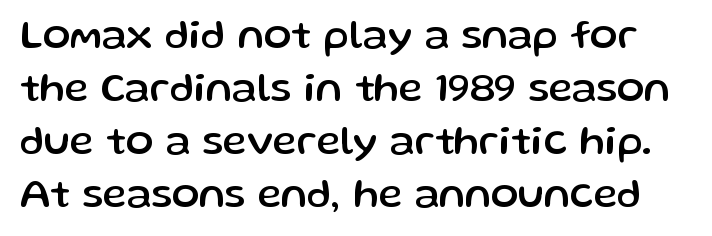
The image shows 41 px sans-serif type, upright; set normal line spacing (1.29x), normal letter spacing, not underlined; low stroke contrast and a medium x-height.
